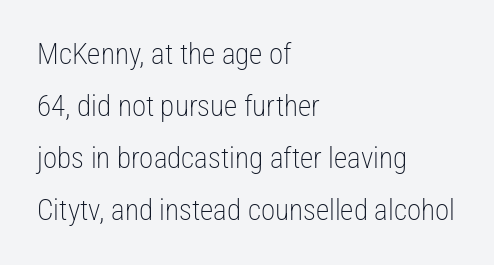
{"serif": "no", "italic": "no", "bold": "no", "weight": "light", "width": "condensed", "stroke_contrast": "low", "x_height": "medium", "monospaced": "no", "underline": "no", "align": "left", "line_spacing_ratio": 1.79, "letter_spacing": "normal", "letter_spacing_em": 0.0, "glyph_px": 29}
